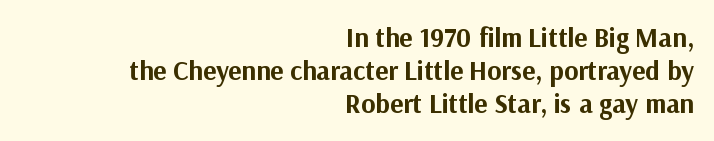
The space beneath each line is pristine and unruled. Unlike italic type, these characters show no tilt at all. Words appear dense and cohesive because spacing is normal. In CSS terms this would be text-align: right. Heft: maximum for text — a bold.
